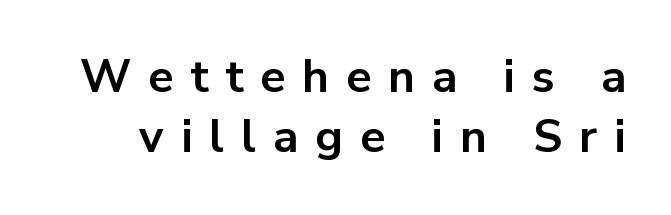
Every character sits straight up, as roman type does. Think of a printed novel: that variable character pitch is what you see here. Check under the words: just untouched page. Does the type have serifs? No, each stem ends abruptly. Caption: bold face, heavy strokes.
